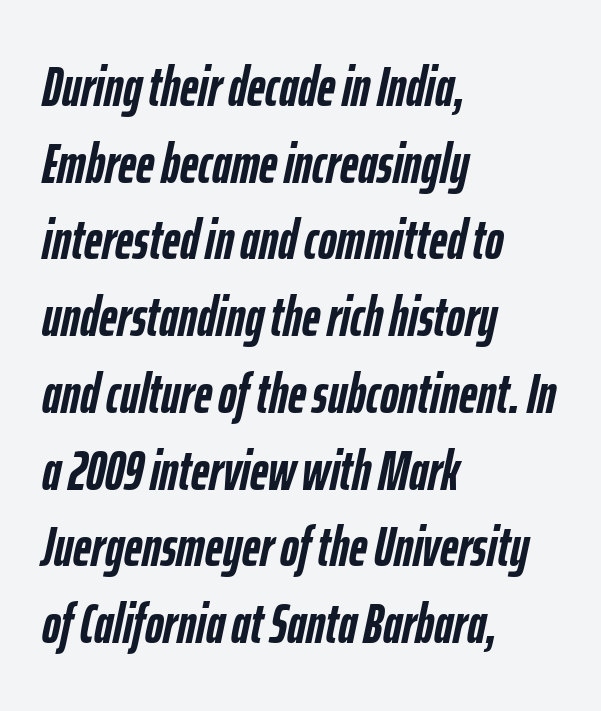
A typesetter would call this leading conventional body-copy spacing. No word sits above an underline. The passage shown leans; its letterforms are oblique. Each letter keeps its own natural width here, so spacing adapts to shape. The face used here has the dense, thick strokes of a bold. Glyph-to-glyph distance matches everyday printed text.
